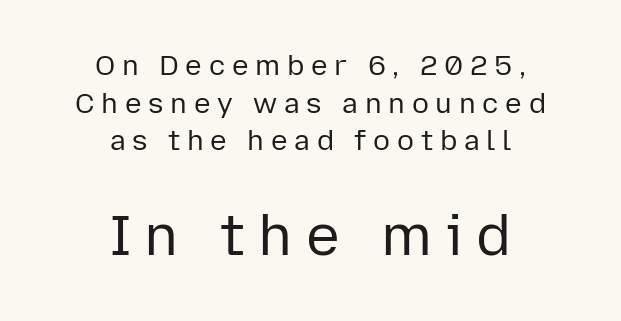
The following chunk of copy outweighs the initial chunk in type size. Each letter's strokes conclude bluntly, with no projecting serifs. Every stem runs plumb, perpendicular to the baseline. Layout note: lines centered. A clean baseline with only descenders dipping below it. Character widths vary here, with narrow letters taking less room than wide ones.
